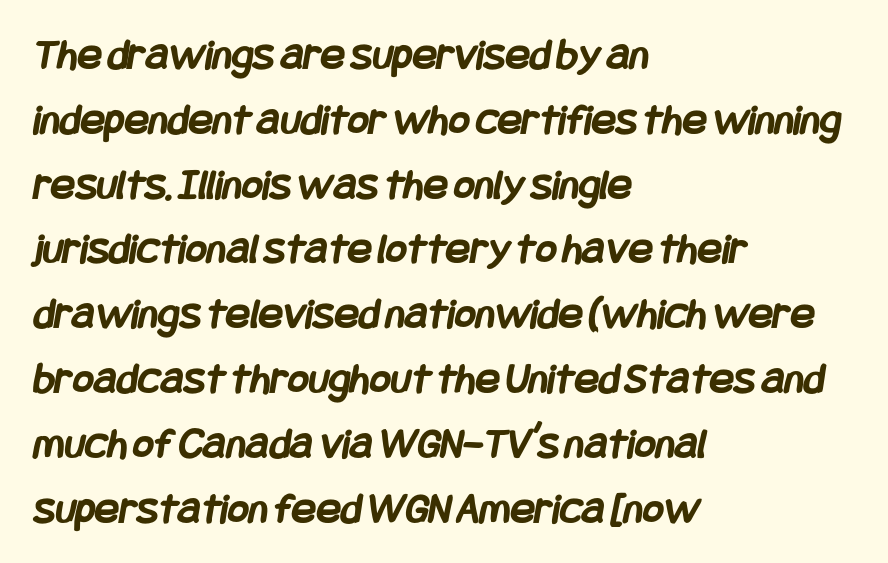
The line-height multiplier appears to be the usual default. Caption: multi-line text, flush left, ragged right. The characters look thick and weighty, a clear bold. Spacing between characters is what you'd get straight out of the box. The characters display no serif detailing; their extremities are plain.
